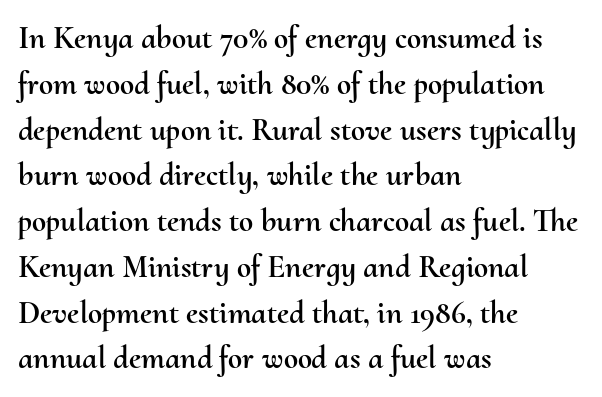
Underline: absent. The gaps between neighbouring characters are ordinary and unremarkable. Honestly, the row spacing looks completely unremarkable. Leftover space on each line is placed entirely after the last word. These lines were composed using upright roman letters. Note the varied advance widths — an 'i' is clearly narrower than an 'm'.
